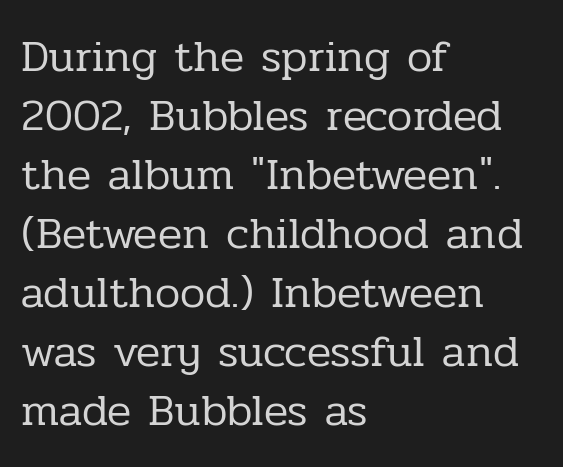
Stem width sits at or under what a default text font uses. Designer's note — italics off, roman on. Look at the tracking — it's just the regular setting, nothing added. The typesetter chose a ragged-right arrangement here. Varying glyph widths throughout — classic text-font behaviour.
